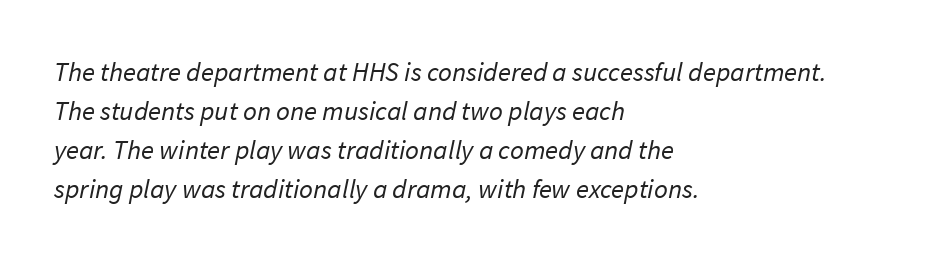
Q: Is the text bold? A: No.
Q: Is the text underlined? A: No.
Q: How is the paragraph aligned? A: Left-aligned.
Q: Is the spacing between letters normal or unusually wide? A: Normal.
Q: Is the spacing between lines tight, normal or loose? A: Normal.
